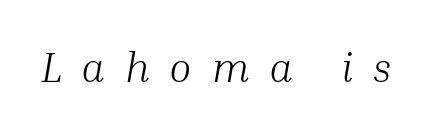
The glyphs look as if they've been sheared to an angle. Look at the bottom of the vertical strokes: they flare into serifs here. The specimen omits any rule beneath the text block's lines. This sample uses expanded letter spacing, leaving extra air between glyphs. Varying glyph widths throughout — classic text-font behaviour. Stroke mass is kept to a normal reading level or below.
